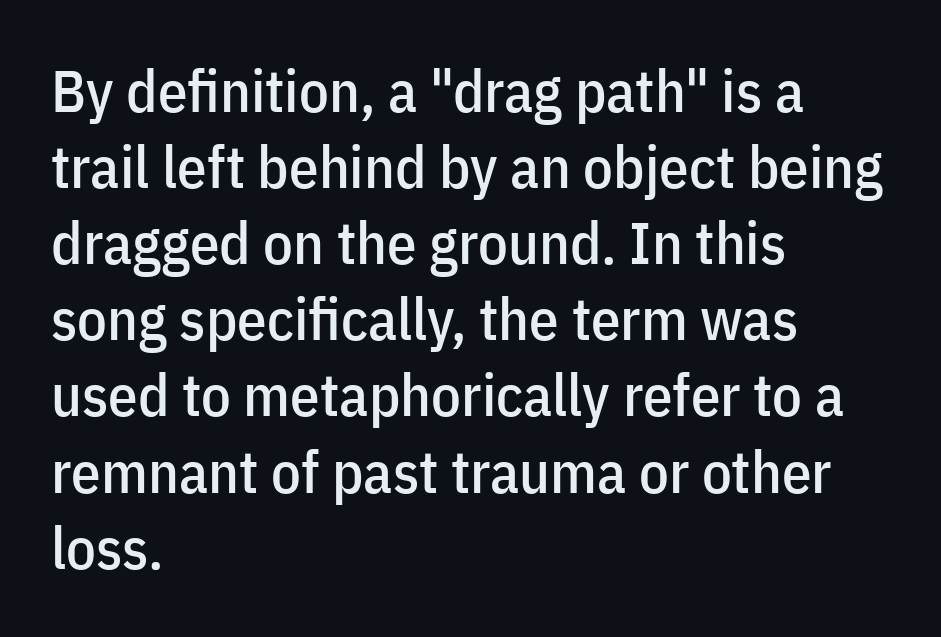
The image shows 59 px condensed sans-serif type, upright; set left-aligned, normal line spacing (1.29x), normal letter spacing, not underlined; low stroke contrast and a medium x-height.
